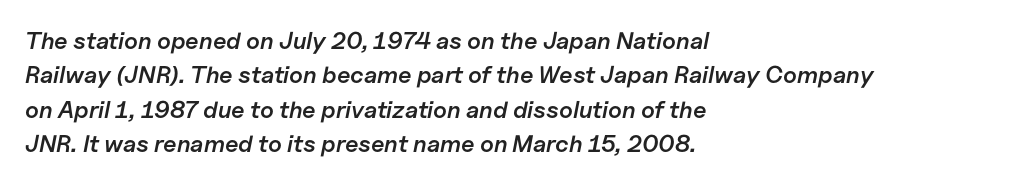
Notice how descenders clear the ascenders below comfortably — that's standard leading. Nothing unusual about the tracking: characters are spaced as the font intends. Decoration check: the copy has no underline. Typeset ragged right — the left edge is the straight one.
